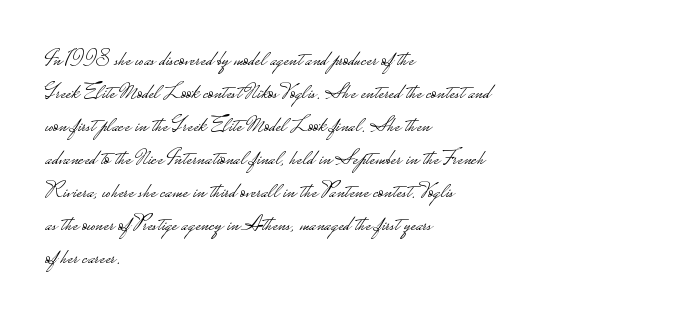
The image shows 22 px text type; set left-aligned, normal line spacing (1.5x), normal letter spacing, not underlined.
